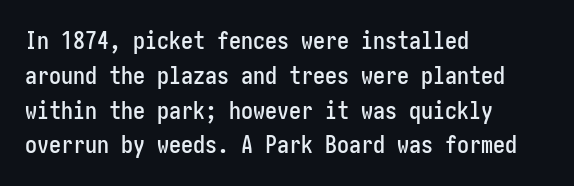
The image shows 24 px text type, upright; set left-aligned, normal line spacing (1.45x), normal letter spacing, not underlined.
